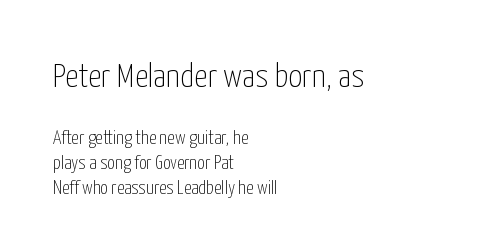
The image shows 34 px thin, condensed sans-serif type, upright; set left-aligned, normal line spacing (1.32x), normal letter spacing, not underlined; the first (top) block is 1.79x larger; low stroke contrast and a medium x-height.
